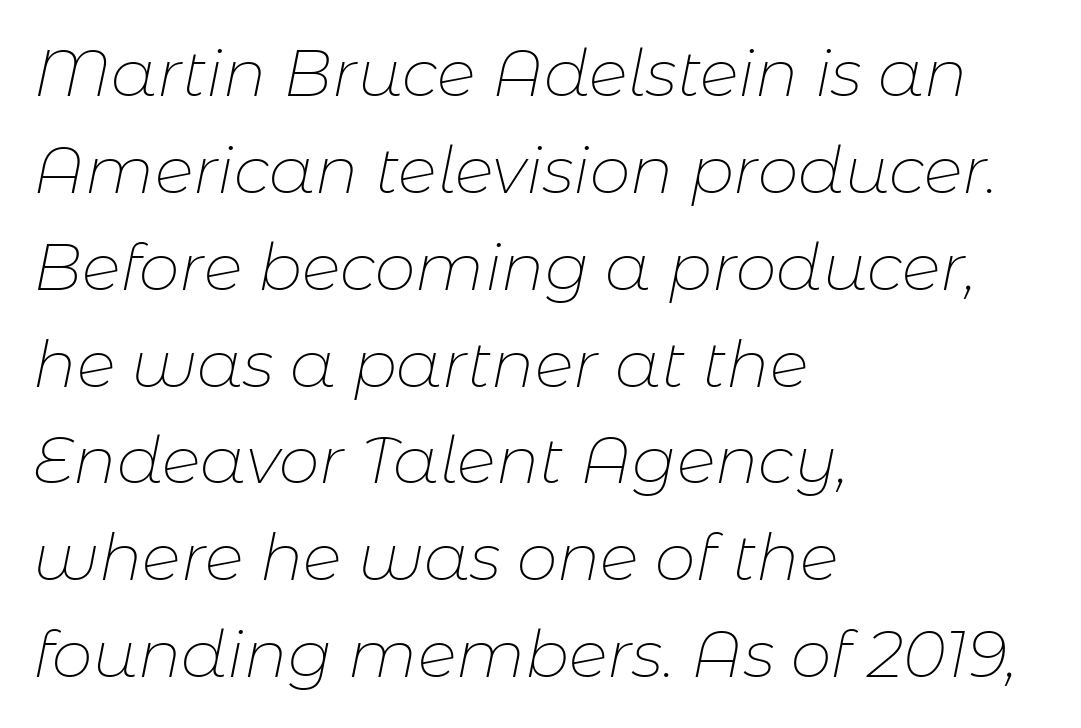
{"italic": "yes", "lean": "right", "slant_degrees": 11, "bold": "no", "weight": "thin", "width": "normal", "stroke_contrast": "low", "x_height": "medium", "monospaced": "no", "underline": "no", "align": "left", "line_spacing": "normal", "line_spacing_ratio": 1.49, "letter_spacing": "normal", "letter_spacing_em": 0.0, "glyph_px": 65}
